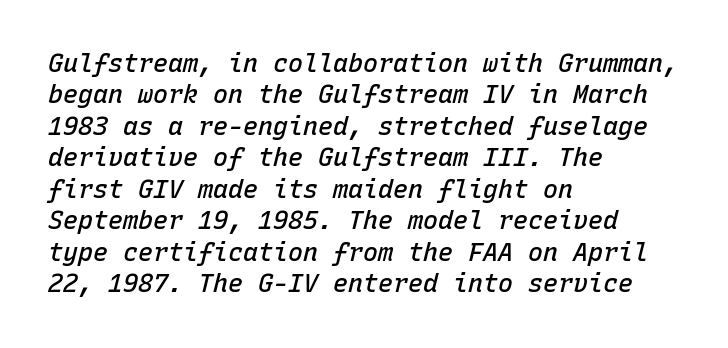
Whoever set this chose a conventional vertical rhythm. Honestly, the letter spacing is just normal — you wouldn't notice it. The paragraph shown leans on its left margin. Strokes here are thickened, but only to semibold level.
